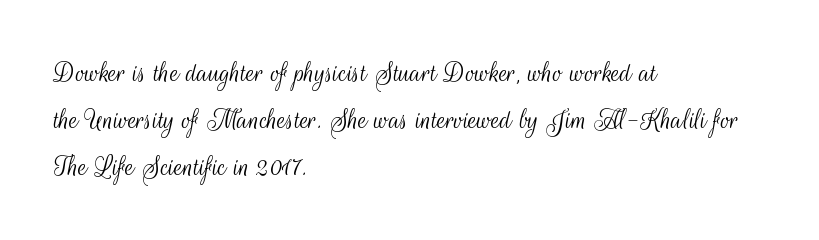
{"serif": "no", "bold": "no", "weight": "light", "width": "condensed", "stroke_contrast": "medium", "x_height": "small", "monospaced": "no", "underline": "no", "align": "left", "line_spacing": "normal", "line_spacing_ratio": 1.51, "letter_spacing": "normal", "letter_spacing_em": 0.0, "glyph_px": 31}
